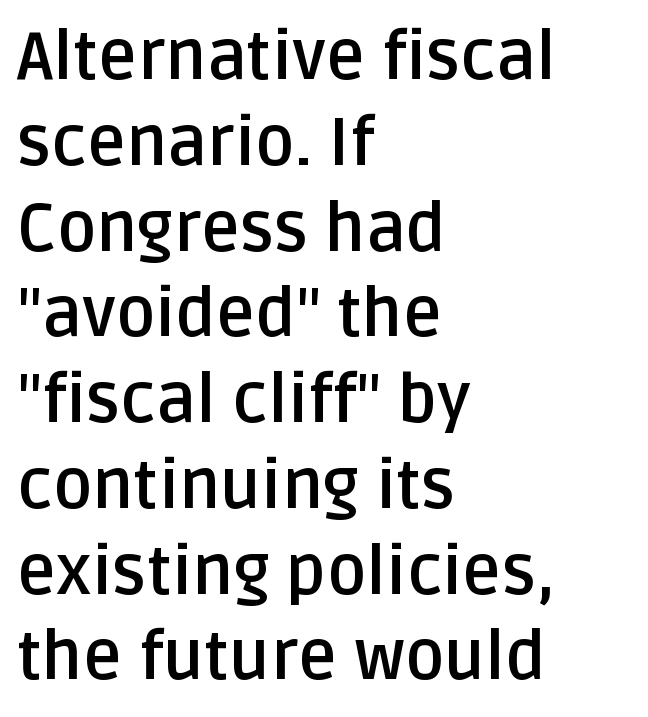
This rendering features lettering with no underline. The passage shown is typed in a proportional face where columns would drift. The designer left line spacing at the default. Teacher's note: observe the even left margin — that is flush-left alignment. Characters remain perfectly vertical along every line.
